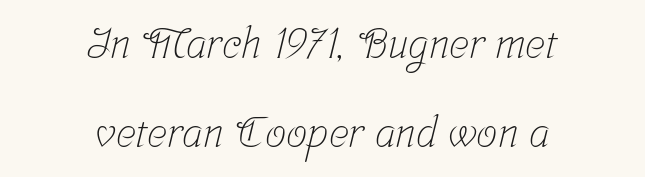
{"serif": "yes", "bold": "no", "weight": "light", "width": "condensed", "stroke_contrast": "low", "x_height": "medium", "monospaced": "no", "underline": "no", "align": "center", "line_spacing": "loose", "line_spacing_ratio": 2.13, "letter_spacing": "normal", "letter_spacing_em": 0.0, "glyph_px": 42}
